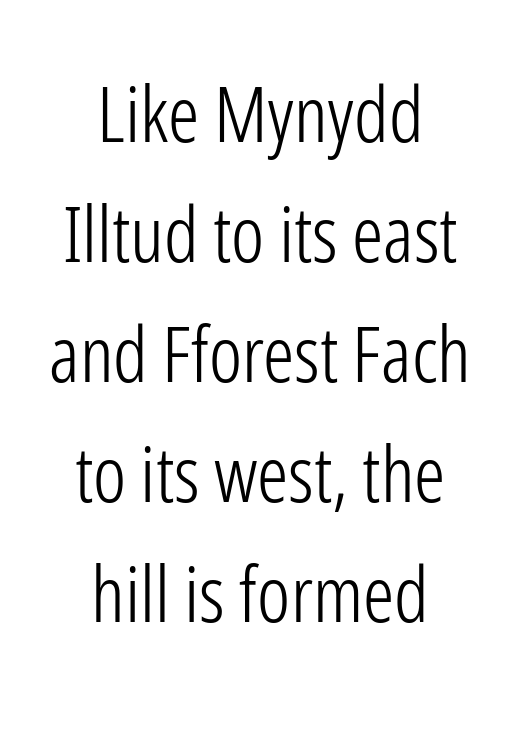
Q: Is the text bold? A: No.
Q: Is the text italic (slanted)? A: No, it is upright.
Q: Is the typeface a serif or a sans-serif typeface? A: Sans-serif.
Q: Is the text underlined? A: No.
Q: How is the paragraph aligned? A: Centered.
Q: Is the spacing between letters normal or unusually wide? A: Normal.
Q: Is the spacing between lines tight, normal or loose? A: Normal.
Q: Width (condensed, normal, or wide)? A: Condensed.
Q: Stroke contrast? A: Low.
Q: x-height? A: Medium.
Q: Monospaced? A: No.
